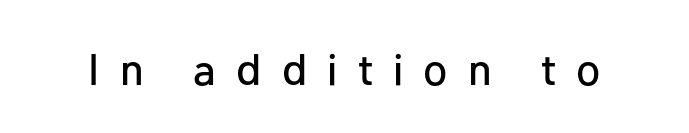
What stands out about the letter spacing? Its width — letters are far apart. Type without underlining. Is there any slant? The stems are plumb. Look at the bottom of the vertical strokes: they stop flat, with no serifs. Do the characters align in a grid? No, the font is proportional.
